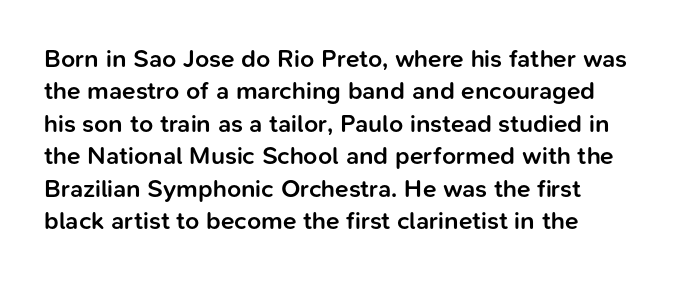
The image shows 25 px text type, upright; set normal line spacing (1.3x), normal letter spacing, not underlined.
